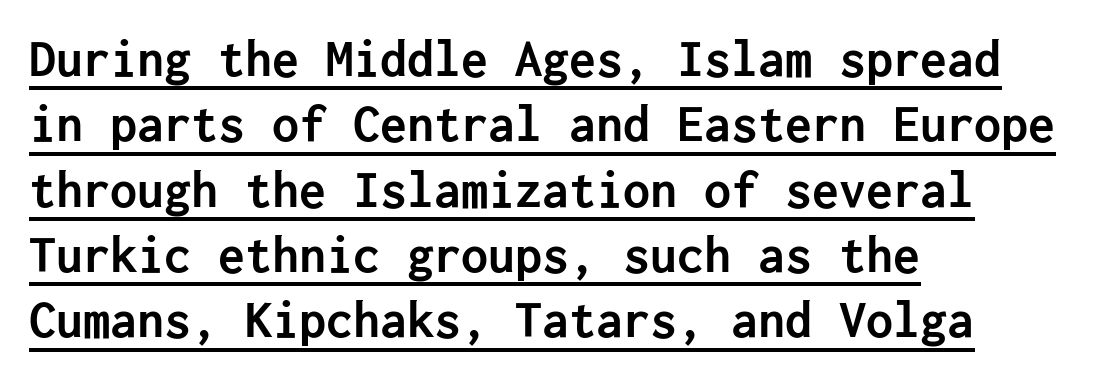
{"serif": "no", "italic": "no", "bold": "yes", "weight": "semibold", "width": "normal", "stroke_contrast": "low", "x_height": "medium", "underline": "yes", "align": "left", "line_spacing_ratio": 1.21, "letter_spacing": "normal", "letter_spacing_em": 0.0, "glyph_px": 54}
